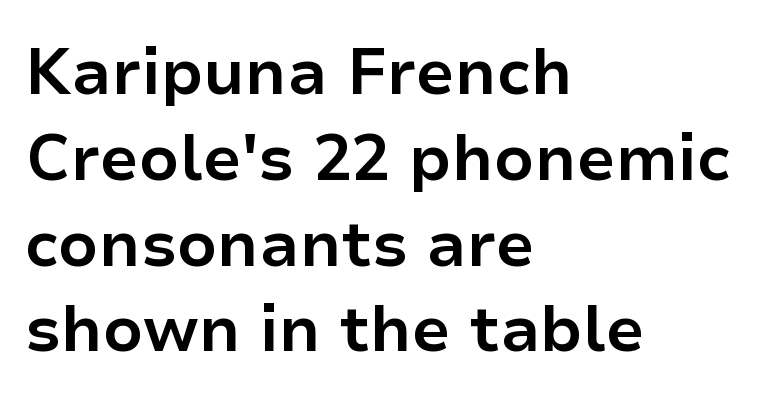
Rendered with straight, roman letterforms. The passage shown is typed in a proportional face where columns would drift. Every row of glyphs begins at an identical x-position on the left. The block of text has a typical density, with ordinary space between rows.
